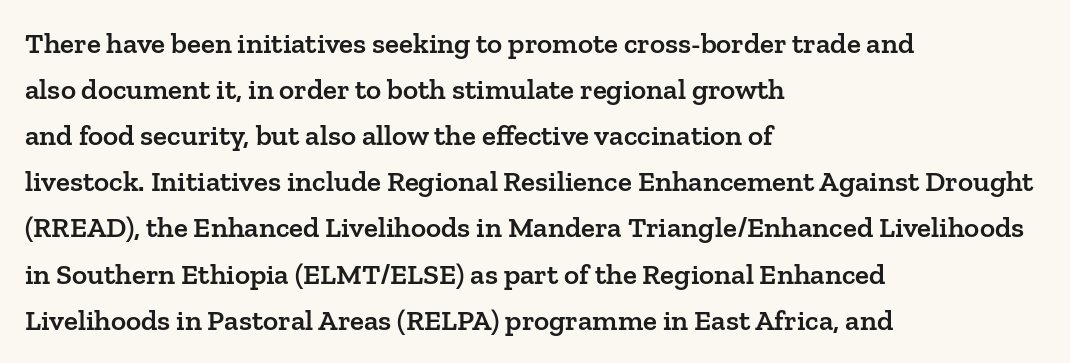
Type without underlining. Quick note: not italic, upright. Successive baselines arrive at the customary interval. A somewhat darkened texture: the type is semibold rather than bold. Looks like regular typesetting: each glyph gets only the width it needs.
